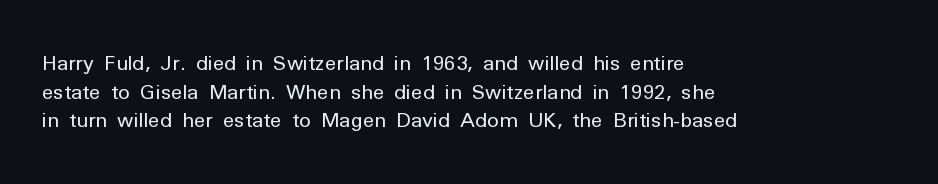
Honestly, the letter spacing is just normal — you wouldn't notice it. Every row of glyphs begins at an identical x-position on the left. The lettering holds an erect, upright posture throughout. A typesetter would call this leading conventional body-copy spacing.
